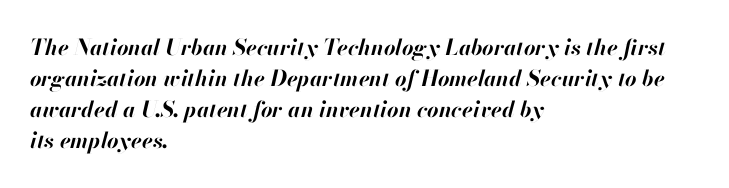
{"italic": "yes", "lean": "right", "slant_degrees": 13, "bold": "yes", "underline": "no", "align": "left", "line_spacing": "normal", "line_spacing_ratio": 1.41, "letter_spacing": "normal", "letter_spacing_em": 0.0, "glyph_px": 22}
